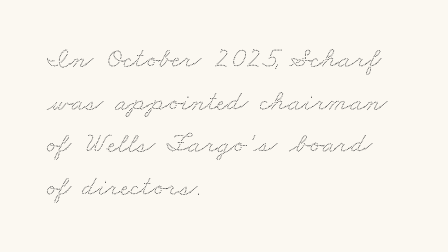
The image shows 29 px wide type; set left-aligned, normal line spacing (1.47x), normal letter spacing, not underlined; low stroke contrast and a small x-height.
